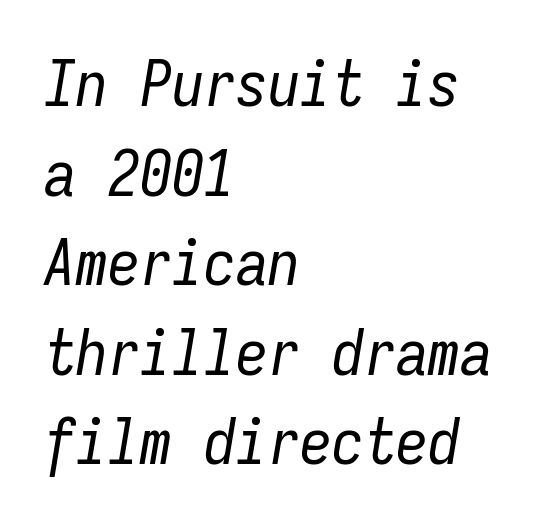
The image shows 64 px regular-weight, condensed type, italic (leaning right), monospaced; set left-aligned, normal line spacing (1.4x), normal letter spacing, not underlined; low stroke contrast and a medium x-height.
